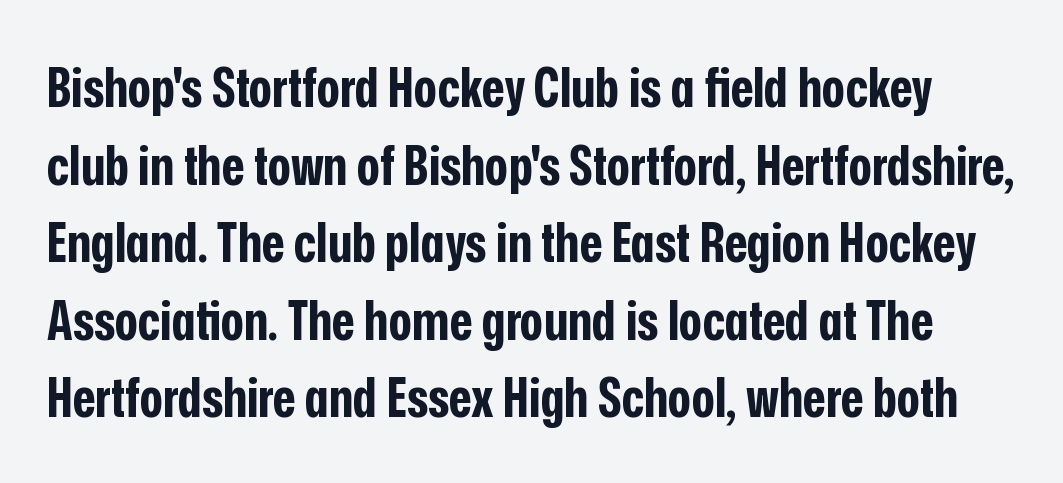
The image shows 55 px bold, condensed sans-serif type, upright; set normal line spacing (1.41x), normal letter spacing, not underlined; low stroke contrast and a medium x-height.
